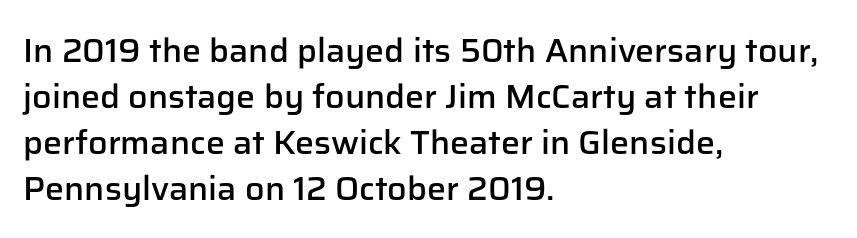
The image shows 34 px semibold sans-serif type, upright; set left-aligned, normal line spacing (1.35x), normal letter spacing, not underlined; low stroke contrast and a medium x-height.
